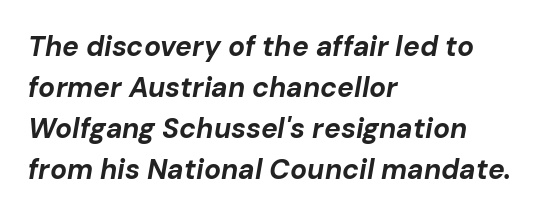
The image shows 28 px bold type, italic (leaning right); set left-aligned, normal line spacing (1.46x), normal letter spacing, not underlined; low stroke contrast and a medium x-height.
